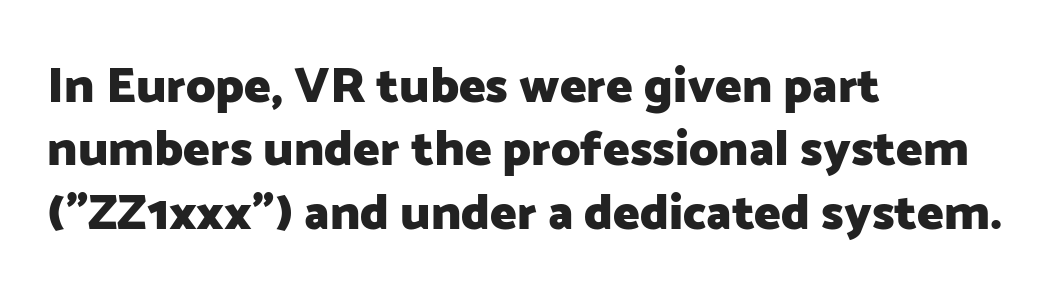
The image shows 50 px heavy sans-serif type, upright; set left-aligned, normal line spacing (1.27x), normal letter spacing, not underlined; low stroke contrast and a medium x-height.
